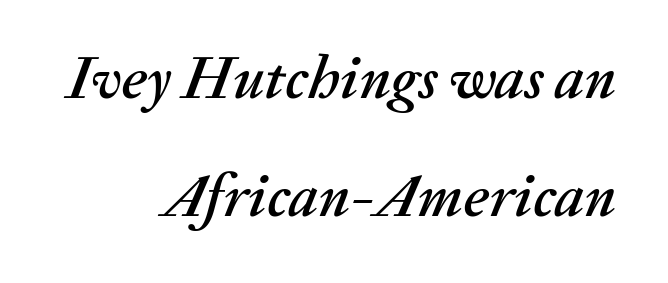
Q: Is the text italic (slanted)? A: Yes, it leans right by about 20 degrees.
Q: Is the text underlined? A: No.
Q: How is the paragraph aligned? A: Right-aligned.
Q: Is the spacing between letters normal or unusually wide? A: Normal.
Q: Is the spacing between lines tight, normal or loose? A: Loose.
Q: Width (condensed, normal, or wide)? A: Normal.
Q: Stroke contrast? A: Medium.
Q: x-height? A: Medium.
Q: Monospaced? A: No.
